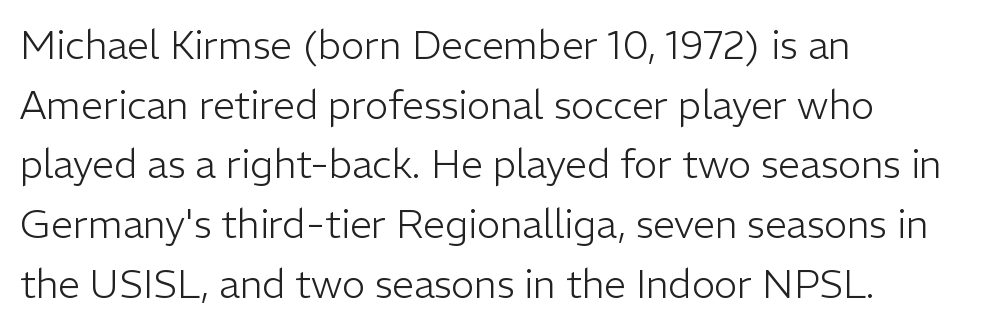
A normal amount of white space separates one row of letters from the next. Vertical strokes here are truly vertical. Plain, unruled lines of type. Check where the strokes stop: nothing finishes them off — pure sans.
